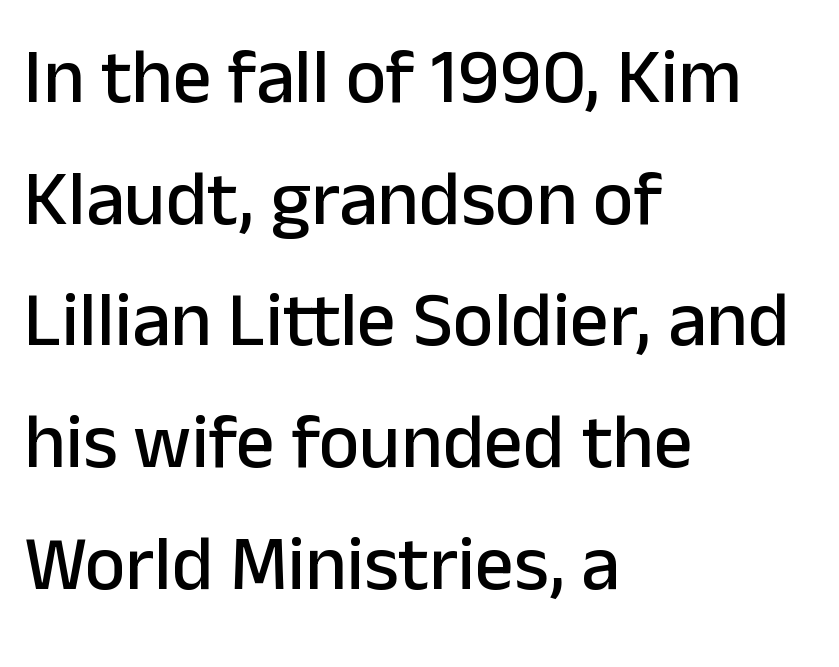
Q: Is the text italic (slanted)? A: No, it is upright.
Q: Is the typeface a serif or a sans-serif typeface? A: Sans-serif.
Q: Is the text underlined? A: No.
Q: How is the paragraph aligned? A: Left-aligned.
Q: Is the spacing between letters normal or unusually wide? A: Normal.
Q: Is the spacing between lines tight, normal or loose? A: Normal.
Q: Width (condensed, normal, or wide)? A: Normal.
Q: Stroke contrast? A: Low.
Q: x-height? A: Medium.
Q: Monospaced? A: No.
